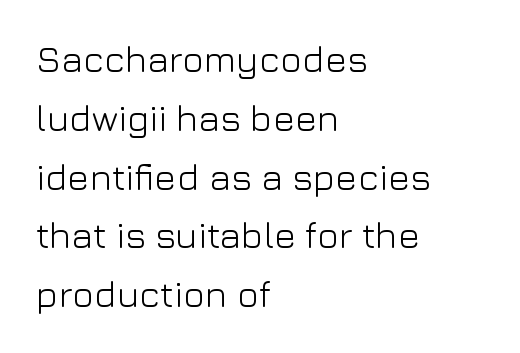
Q: Is the text bold? A: No.
Q: Is the text italic (slanted)? A: No, it is upright.
Q: Is the typeface a serif or a sans-serif typeface? A: Sans-serif.
Q: Is the text underlined? A: No.
Q: How is the paragraph aligned? A: Left-aligned.
Q: Is the spacing between letters normal or unusually wide? A: Normal.
Q: Is the spacing between lines tight, normal or loose? A: Normal.
Q: Width (condensed, normal, or wide)? A: Normal.
Q: Stroke contrast? A: Low.
Q: x-height? A: Medium.
Q: Monospaced? A: No.
